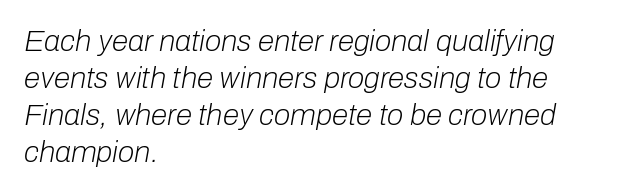
The image shows 30 px light type, italic (leaning right); set left-aligned, line spacing 1.23x, normal letter spacing, not underlined; low stroke contrast and a medium x-height.
